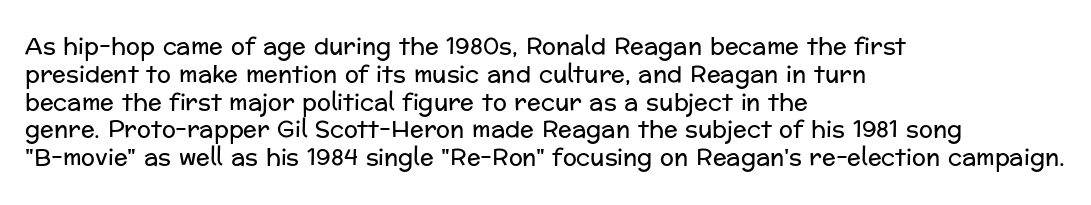
{"italic": "no", "bold": "no", "underline": "no", "align": "left", "line_spacing_ratio": 1.21, "letter_spacing": "normal", "letter_spacing_em": 0.0, "glyph_px": 23}
